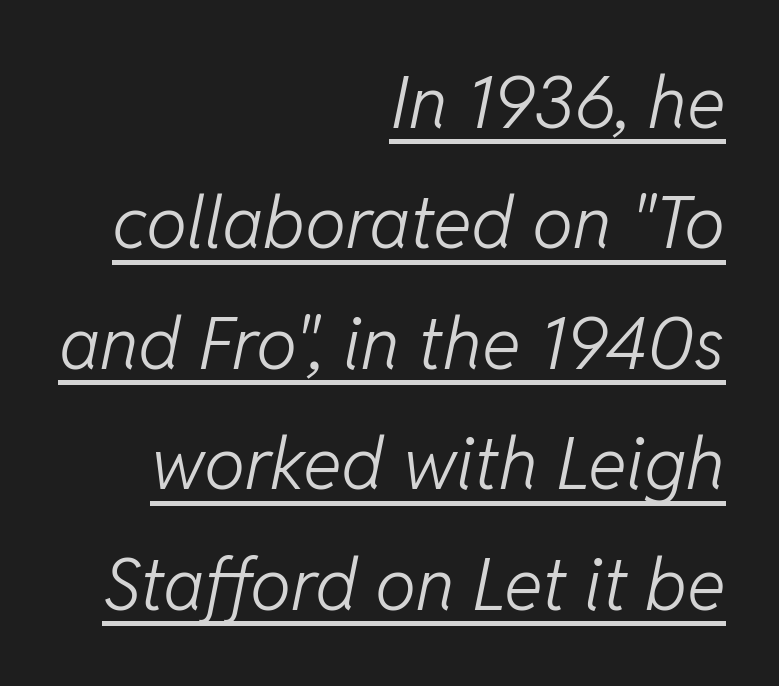
{"italic": "yes", "lean": "right", "slant_degrees": 11, "bold": "no", "weight": "light", "width": "normal", "stroke_contrast": "low", "x_height": "medium", "monospaced": "no", "underline": "yes", "align": "right", "line_spacing": "normal", "line_spacing_ratio": 1.65, "letter_spacing": "normal", "letter_spacing_em": 0.0, "glyph_px": 73}
